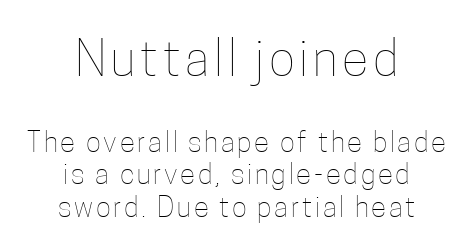
{"italic": "no", "bold": "no", "weight": "thin", "width": "condensed", "stroke_contrast": "low", "x_height": "medium", "monospaced": "no", "underline": "no", "align": "center", "line_spacing_ratio": 1.17, "larger_block": "first", "size_ratio": 1.75, "glyph_px": 49}
